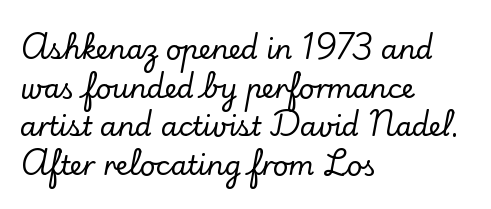
{"underline": "no", "align": "left", "line_spacing": "normal", "line_spacing_ratio": 1.43, "letter_spacing": "normal", "letter_spacing_em": 0.0, "glyph_px": 27}
